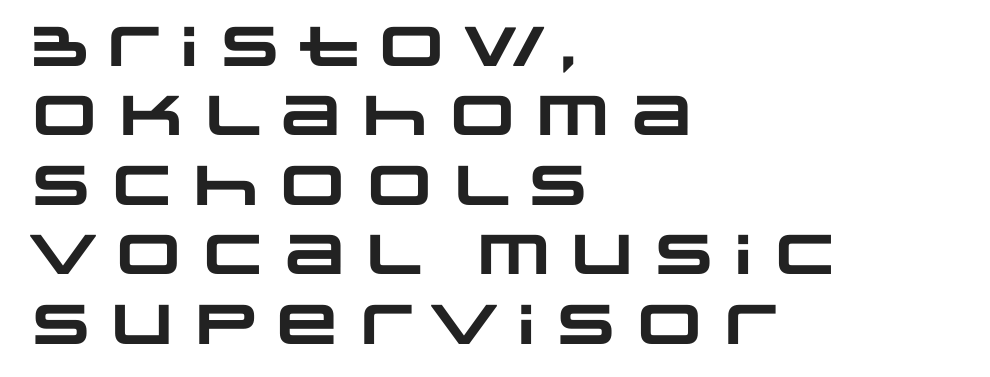
The image shows 56 px heavy, wide sans-serif type; set left-aligned, line spacing 1.24x, normal letter spacing, not underlined; low stroke contrast and a large x-height.
